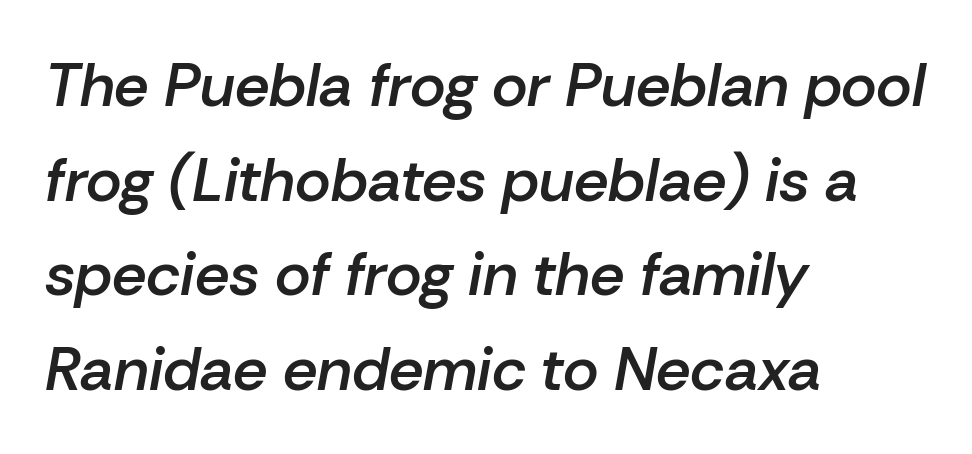
The image shows 61 px semibold type, italic (leaning right); set left-aligned, normal line spacing (1.55x), normal letter spacing, not underlined; low stroke contrast and a medium x-height.
